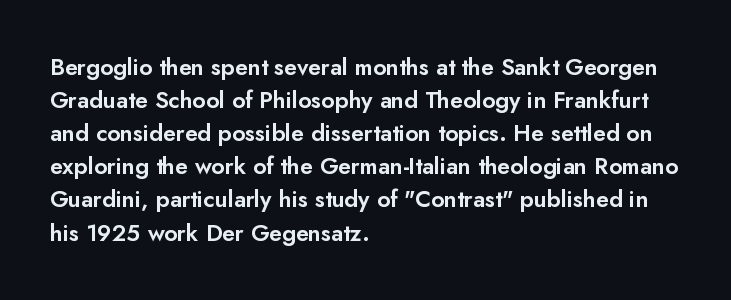
Q: Is the text italic (slanted)? A: No, it is upright.
Q: Is the text underlined? A: No.
Q: How is the paragraph aligned? A: Left-aligned.
Q: Is the spacing between letters normal or unusually wide? A: Normal.
Q: Is the spacing between lines tight, normal or loose? A: Normal.
